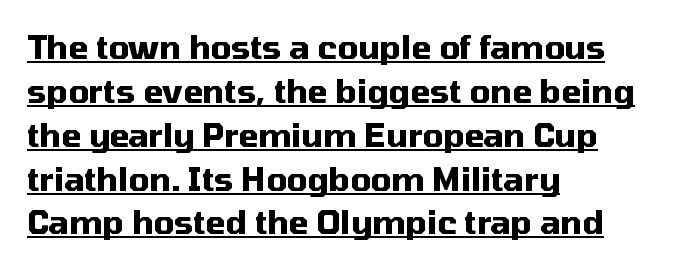
The image shows 32 px heavy sans-serif type, upright; set left-aligned, normal line spacing (1.37x), normal letter spacing, underlined; medium stroke contrast and a medium x-height.
